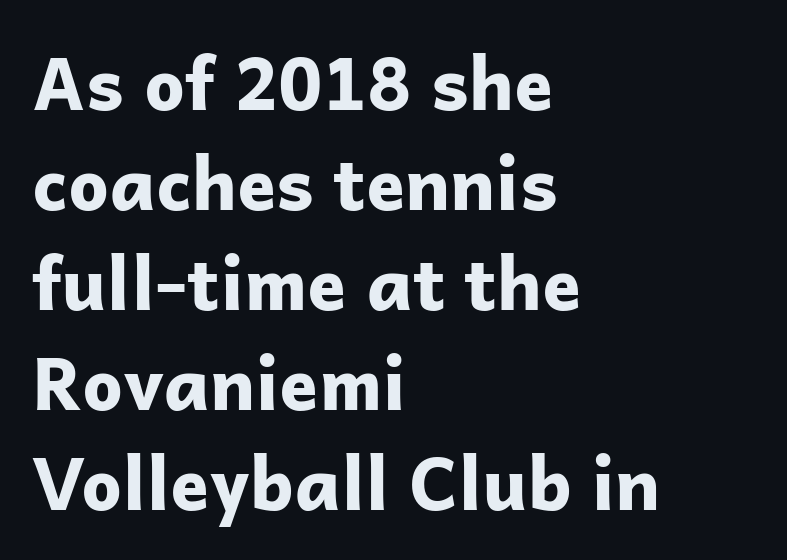
The image shows 72 px bold sans-serif type, upright; set left-aligned, normal line spacing (1.39x), normal letter spacing, not underlined; low stroke contrast and a medium x-height.
